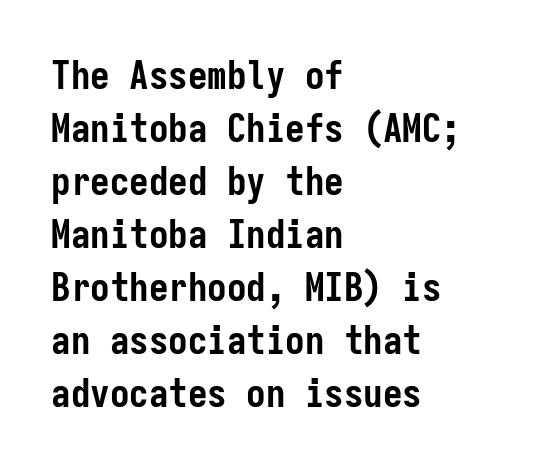
The image shows 39 px semibold, condensed sans-serif type, upright, monospaced; set left-aligned, normal line spacing (1.36x), normal letter spacing, not underlined; low stroke contrast and a medium x-height.
